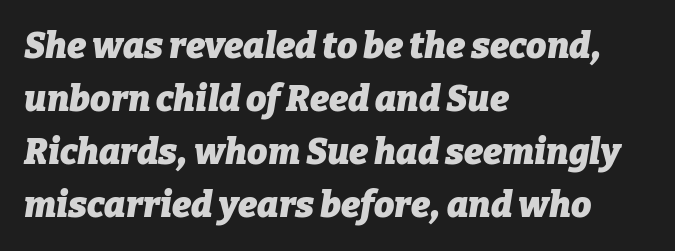
{"italic": "yes", "lean": "right", "slant_degrees": 9, "bold": "yes", "weight": "heavy", "width": "normal", "stroke_contrast": "low", "x_height": "medium", "monospaced": "no", "underline": "no", "align": "left", "line_spacing": "normal", "line_spacing_ratio": 1.47, "letter_spacing": "normal", "letter_spacing_em": 0.0, "glyph_px": 36}
